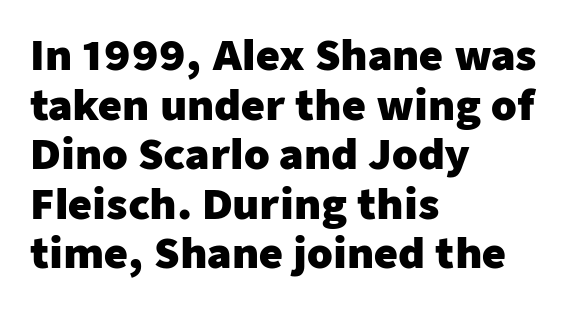
Q: Is the text bold? A: Yes.
Q: Is the text italic (slanted)? A: No, it is upright.
Q: Is the typeface a serif or a sans-serif typeface? A: Sans-serif.
Q: Is the text underlined? A: No.
Q: How is the paragraph aligned? A: Left-aligned.
Q: Is the spacing between letters normal or unusually wide? A: Normal.
Q: Width (condensed, normal, or wide)? A: Normal.
Q: Stroke contrast? A: Low.
Q: x-height? A: Medium.
Q: Monospaced? A: No.
